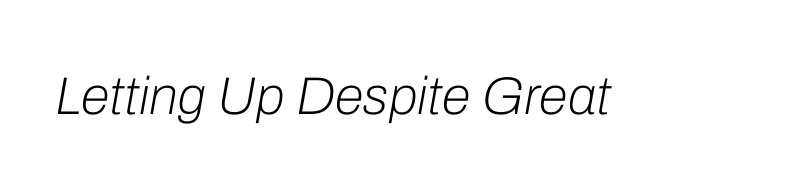
The image shows 53 px light type, italic (leaning right); set normal letter spacing, not underlined; low stroke contrast and a medium x-height.
